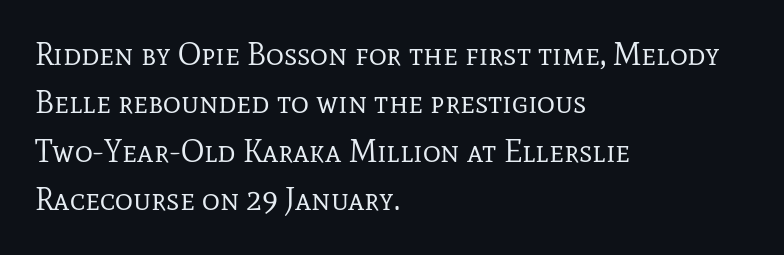
The ragged edge is on the right, which tells us the setting is flush left. These lines are rendered in a variable-pitch font. Every character sits straight up, as roman type does. Anything drawn beneath the words? Only blank space. To sum up the face: it has serifs. Evenly set lines give the paragraph a standard silhouette.
